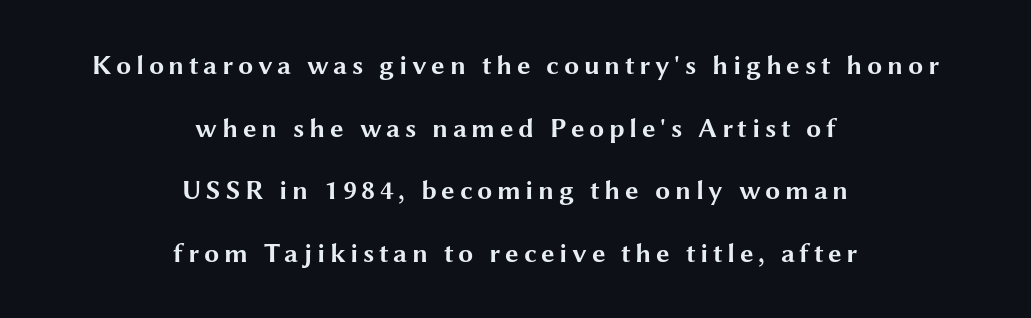
Q: Is the text bold? A: Yes.
Q: Is the text italic (slanted)? A: No, it is upright.
Q: Is the text underlined? A: No.
Q: How is the paragraph aligned? A: Centered.
Q: Is the spacing between lines tight, normal or loose? A: Loose.
